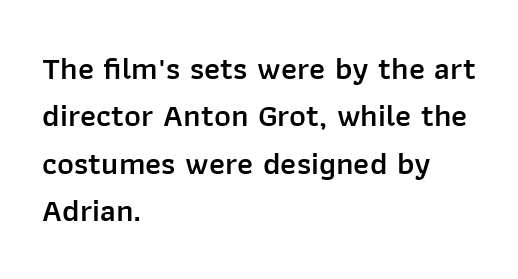
{"serif": "no", "italic": "no", "bold": "semi", "weight": "semibold", "width": "normal", "stroke_contrast": "low", "x_height": "medium", "monospaced": "no", "underline": "no", "align": "left", "line_spacing": "normal", "line_spacing_ratio": 1.48, "letter_spacing": "normal", "letter_spacing_em": 0.0, "glyph_px": 32}
